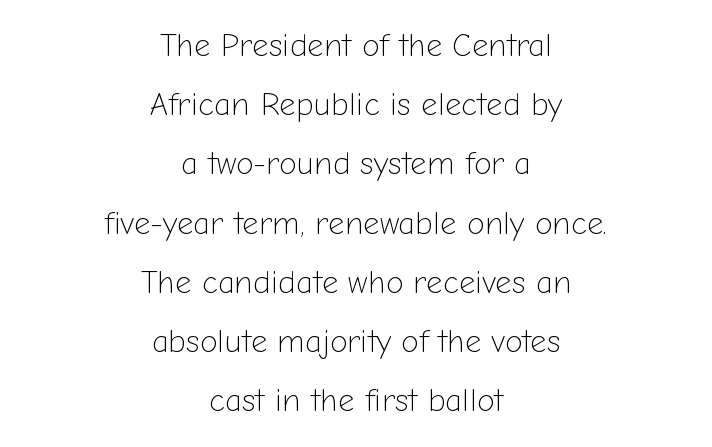
The image shows 32 px light sans-serif type, upright; set centered, line spacing 1.85x, normal letter spacing, not underlined; low stroke contrast and a medium x-height.
